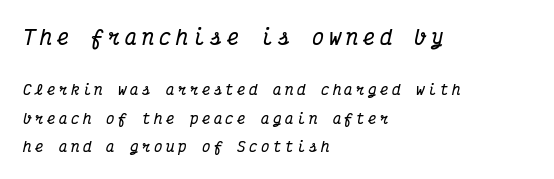
{"italic": "yes", "lean": "right", "slant_degrees": 12, "bold": "yes", "underline": "no", "align": "left", "line_spacing": "loose", "line_spacing_ratio": 2.02, "letter_spacing": "wide", "letter_spacing_em": 0.25, "larger_block": "first", "size_ratio": 1.43, "glyph_px": 20}
